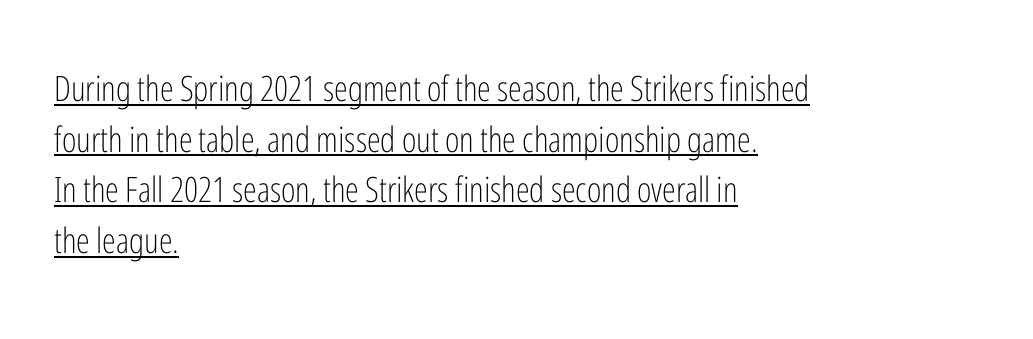
{"serif": "no", "italic": "no", "bold": "no", "weight": "light", "width": "condensed", "stroke_contrast": "low", "x_height": "medium", "monospaced": "no", "underline": "yes", "align": "left", "line_spacing": "normal", "line_spacing_ratio": 1.45, "letter_spacing": "normal", "letter_spacing_em": 0.0, "glyph_px": 35}
